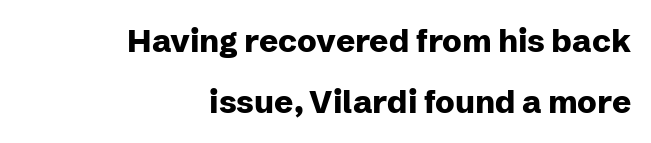
{"serif": "no", "italic": "no", "bold": "yes", "weight": "heavy", "width": "normal", "stroke_contrast": "low", "x_height": "medium", "monospaced": "no", "underline": "no", "align": "right", "line_spacing": "loose", "line_spacing_ratio": 1.92, "letter_spacing": "normal", "letter_spacing_em": 0.0, "glyph_px": 32}
